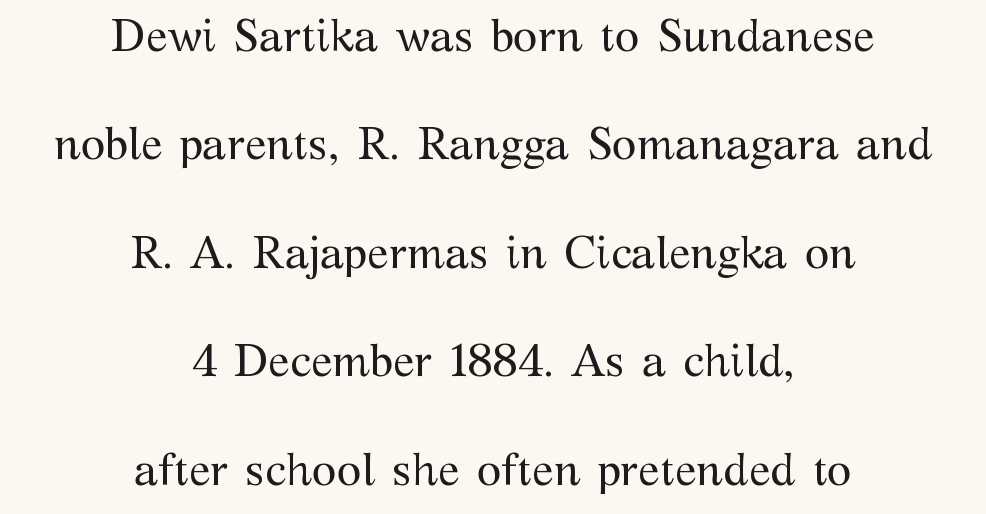
{"serif": "yes", "italic": "no", "bold": "no", "weight": "regular", "width": "normal", "stroke_contrast": "medium", "x_height": "medium", "monospaced": "no", "underline": "no", "align": "center", "line_spacing": "loose", "line_spacing_ratio": 2.41, "letter_spacing": "normal", "letter_spacing_em": 0.0, "glyph_px": 45}
